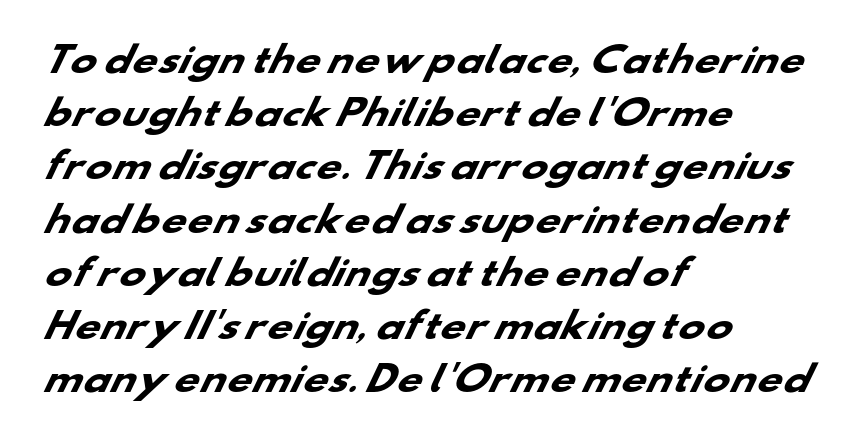
Q: Is the text bold? A: Yes.
Q: Is the typeface a serif or a sans-serif typeface? A: Sans-serif.
Q: Is the text underlined? A: No.
Q: How is the paragraph aligned? A: Left-aligned.
Q: Is the spacing between letters normal or unusually wide? A: Normal.
Q: Is the spacing between lines tight, normal or loose? A: Normal.
Q: Width (condensed, normal, or wide)? A: Wide.
Q: Stroke contrast? A: Low.
Q: x-height? A: Small.
Q: Monospaced? A: No.
